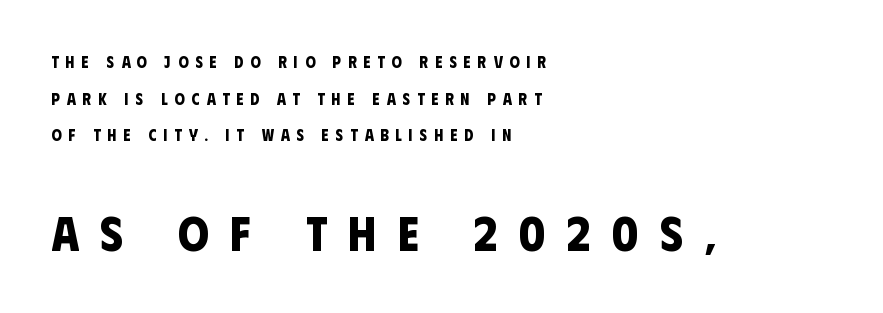
The image shows 49 px bold, condensed sans-serif type; set left-aligned, loose line spacing (2.29x), unusually wide letter spacing (+0.44 em), not underlined; the second (bottom) block is 3.06x larger; low stroke contrast and a large x-height.
